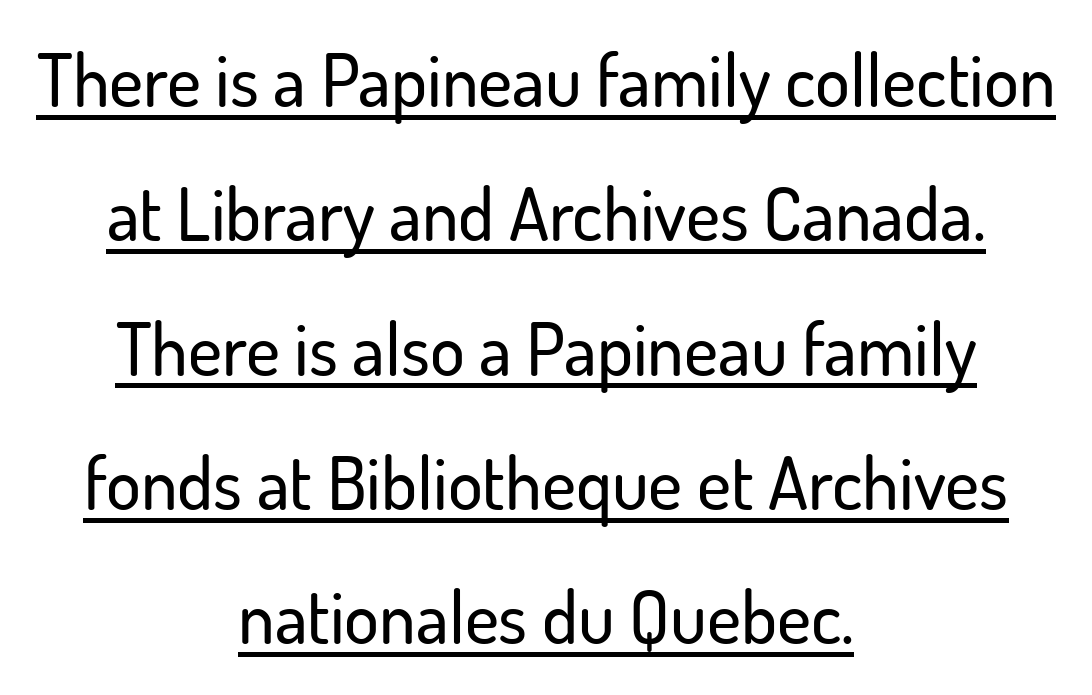
{"serif": "no", "italic": "no", "width": "normal", "stroke_contrast": "low", "x_height": "small", "monospaced": "no", "underline": "yes", "align": "center", "line_spacing_ratio": 1.84, "letter_spacing": "normal", "letter_spacing_em": 0.0, "glyph_px": 73}
